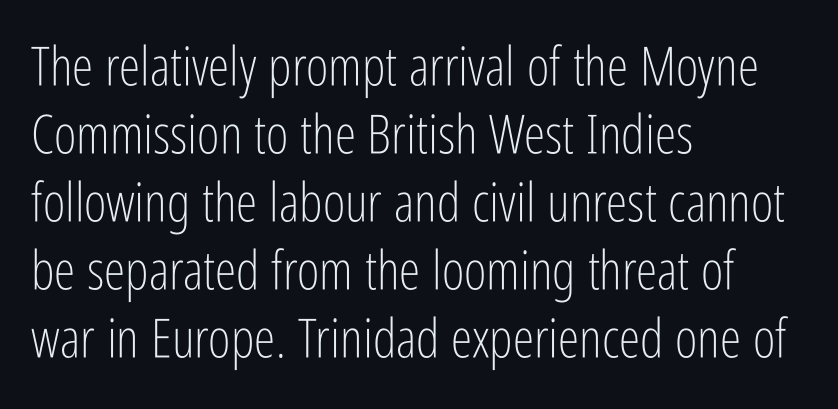
{"serif": "no", "italic": "no", "bold": "no", "weight": "light", "width": "condensed", "stroke_contrast": "low", "x_height": "medium", "monospaced": "no", "underline": "no", "align": "left", "line_spacing": "normal", "line_spacing_ratio": 1.26, "letter_spacing": "normal", "letter_spacing_em": 0.0, "glyph_px": 54}
